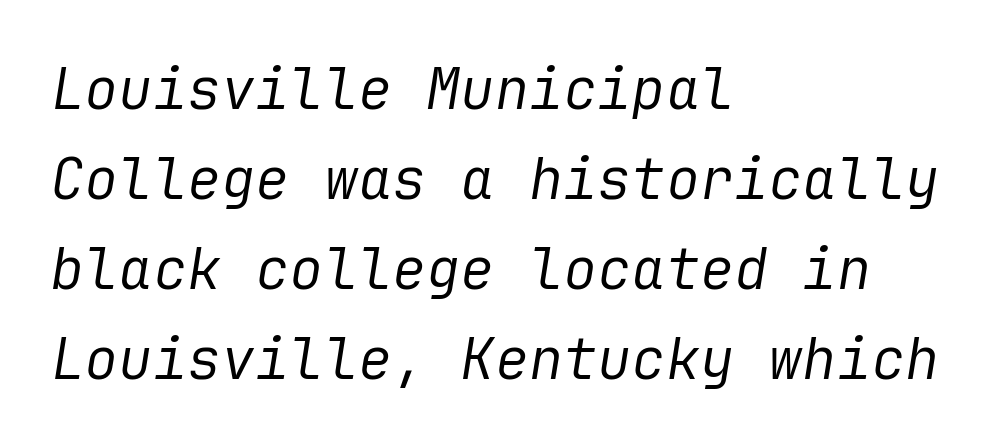
{"italic": "yes", "lean": "right", "slant_degrees": 9, "bold": "no", "weight": "regular", "width": "normal", "stroke_contrast": "low", "x_height": "medium", "underline": "no", "align": "left", "line_spacing": "normal", "line_spacing_ratio": 1.58, "letter_spacing": "normal", "letter_spacing_em": 0.0, "glyph_px": 57}
